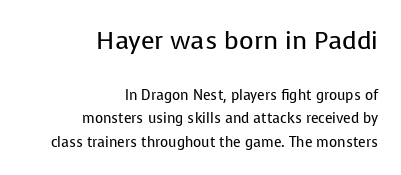
A light-to-regular cut is what we see here. The typography opts for an upright posture over an oblique one. Line endings align vertically; line beginnings do not. Note: larger setting up top, smaller setting below. Words appear dense and cohesive because spacing is normal. Anything drawn beneath the words? Only blank space.
